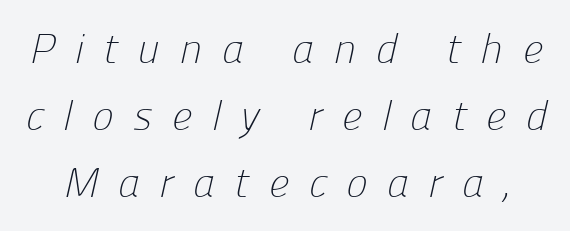
{"serif": "no", "bold": "no", "weight": "light", "width": "normal", "stroke_contrast": "low", "x_height": "medium", "monospaced": "no", "underline": "no", "line_spacing": "normal", "line_spacing_ratio": 1.63, "letter_spacing": "wide", "letter_spacing_em": 0.47, "glyph_px": 41}
